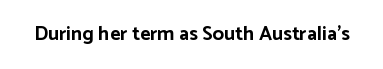
The rendering keeps characters at their native spacing. Underlining? Definitely not there. Nope, not italic — everything's standing straight. Set as a true bold cut, around the 700 mark.
